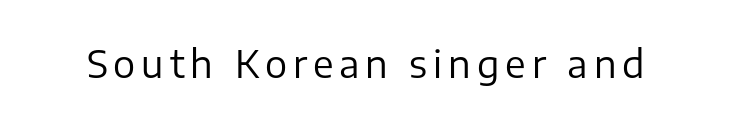
The image shows 37 px regular-weight sans-serif type, upright; set not underlined; low stroke contrast and a medium x-height.
